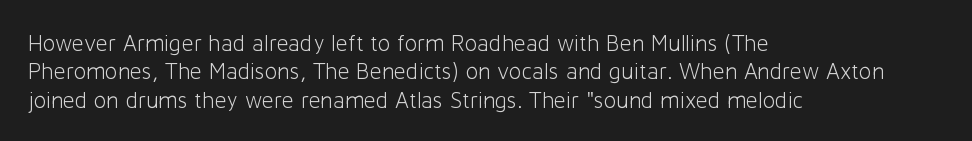
{"italic": "no", "bold": "no", "underline": "no", "align": "left", "line_spacing_ratio": 1.23, "letter_spacing": "normal", "letter_spacing_em": 0.0, "glyph_px": 23}
